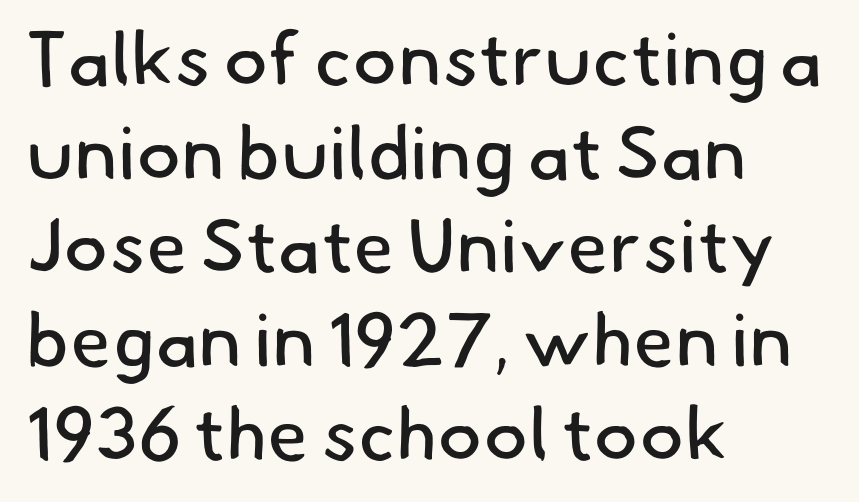
Think of a printed novel: that variable character pitch is what you see here. This sample is left-justified, so line endings fall wherever the words run out. Default kerning and tracking; the words read as compact shapes. The font sits on the lighter half of the weight spectrum, regular included. A normal amount of white space separates one row of letters from the next. Honestly, there is no underline to notice here at all.
